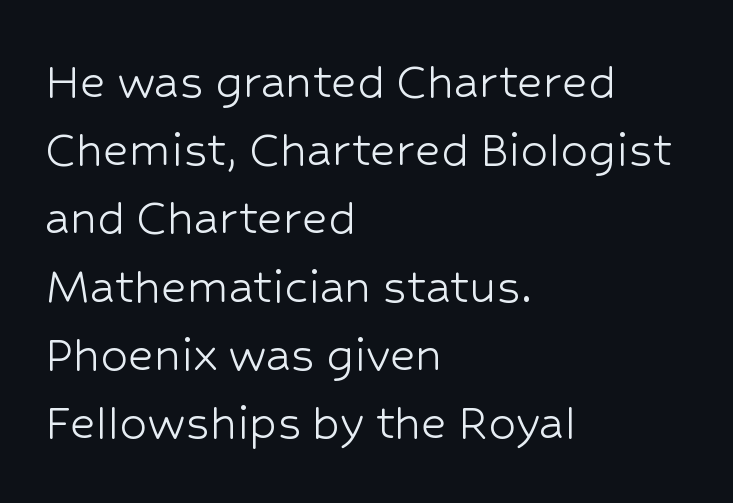
{"serif": "no", "italic": "no", "bold": "no", "weight": "light", "width": "normal", "stroke_contrast": "low", "x_height": "medium", "monospaced": "no", "underline": "no", "align": "left", "line_spacing_ratio": 1.24, "letter_spacing": "normal", "letter_spacing_em": 0.0, "glyph_px": 55}
